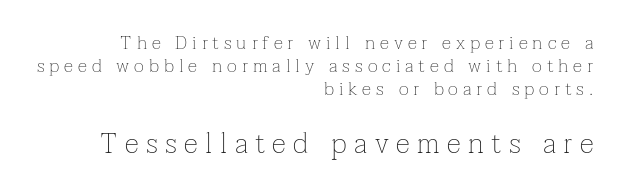
The image shows 29 px thin serif type, upright; set right-aligned, line spacing 1.22x, unusually wide letter spacing (+0.26 em), not underlined; the second (bottom) block is 1.53x larger; low stroke contrast and a medium x-height.
